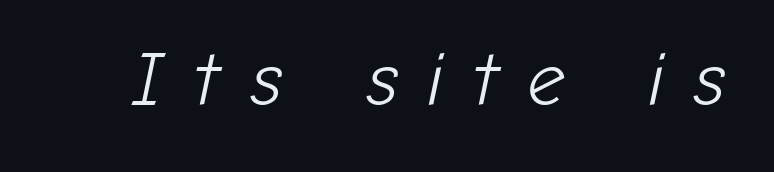
The image shows 75 px light type, italic (leaning right); set unusually wide letter spacing (+0.38 em), not underlined; low stroke contrast and a medium x-height.
